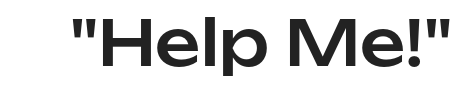
Q: Is the text italic (slanted)? A: No, it is upright.
Q: Is the typeface a serif or a sans-serif typeface? A: Sans-serif.
Q: Is the text underlined? A: No.
Q: Is the spacing between letters normal or unusually wide? A: Normal.
Q: Width (condensed, normal, or wide)? A: Normal.
Q: Stroke contrast? A: Low.
Q: x-height? A: Medium.
Q: Monospaced? A: No.
